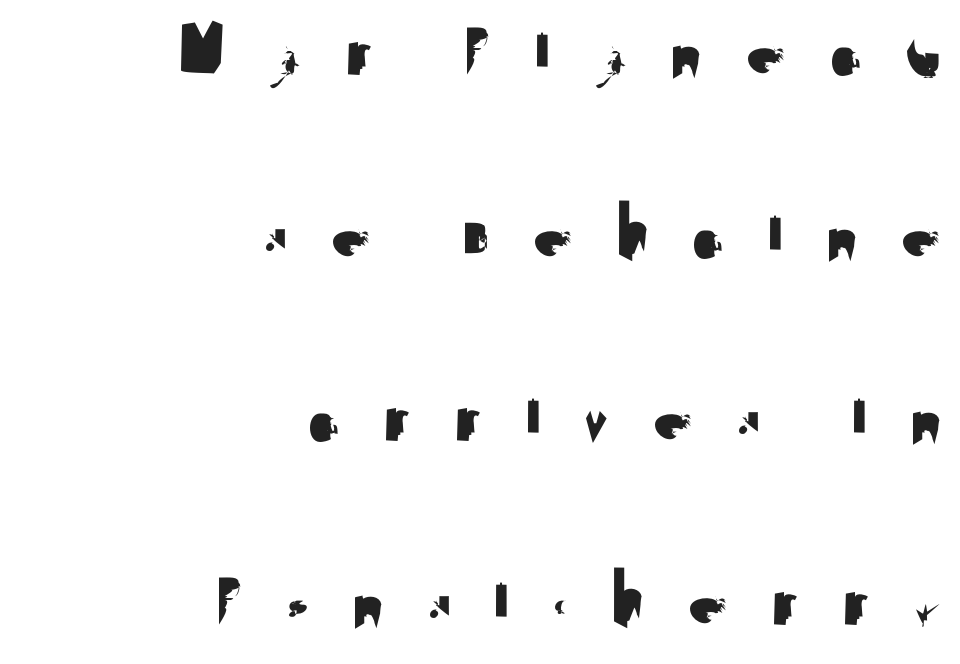
The image shows 80 px sans-serif type, upright; set right-aligned, loose line spacing (2.29x), unusually wide letter spacing (+0.5 em), not underlined; medium stroke contrast and a small x-height.
